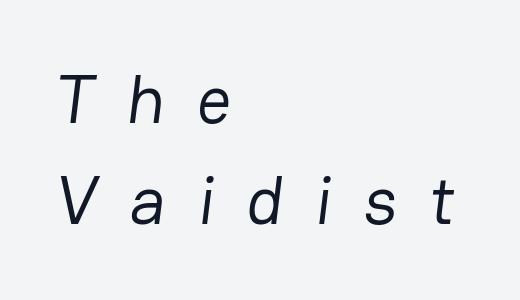
{"serif": "no", "bold": "no", "weight": "regular", "width": "normal", "stroke_contrast": "low", "x_height": "medium", "monospaced": "no", "underline": "no", "align": "left", "line_spacing": "normal", "line_spacing_ratio": 1.49, "letter_spacing": "wide", "letter_spacing_em": 0.47, "glyph_px": 68}
